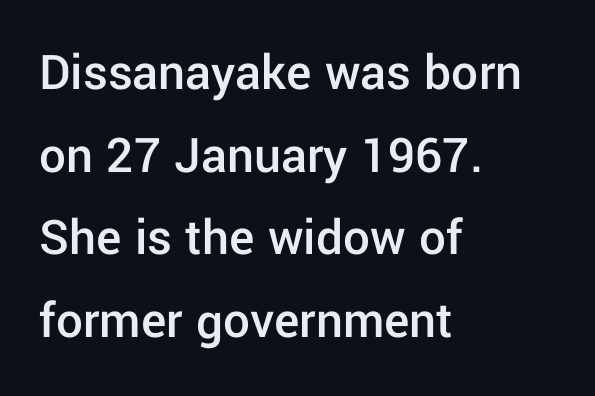
Each letter keeps its own natural width here, so spacing adapts to shape. Honestly, the letter spacing is just normal — you wouldn't notice it. A semibold gives these letters moderate extra thickness, short of bold. Where is the straight margin? On the left.
